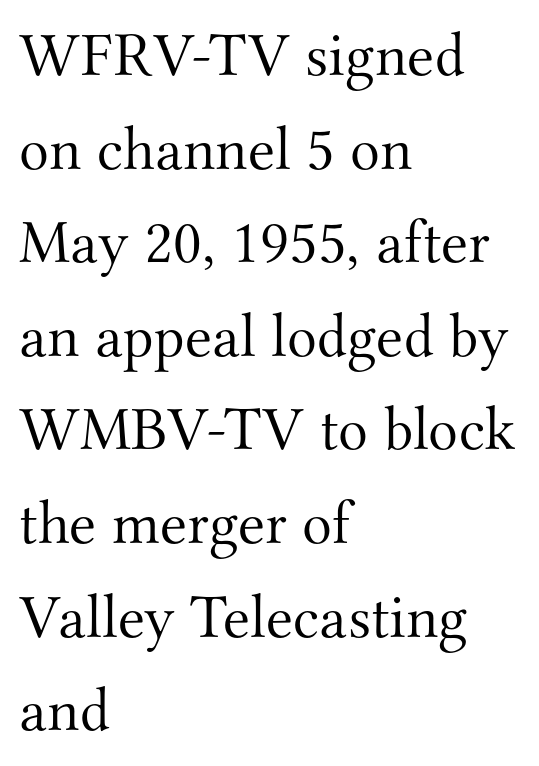
No letter is thick-stroked: the sample isn't bold. Check under the words: just untouched page. Leading matches the norm, producing a regular column. Is this a fixed-width face? No — the glyphs have proportional, varying widths.
